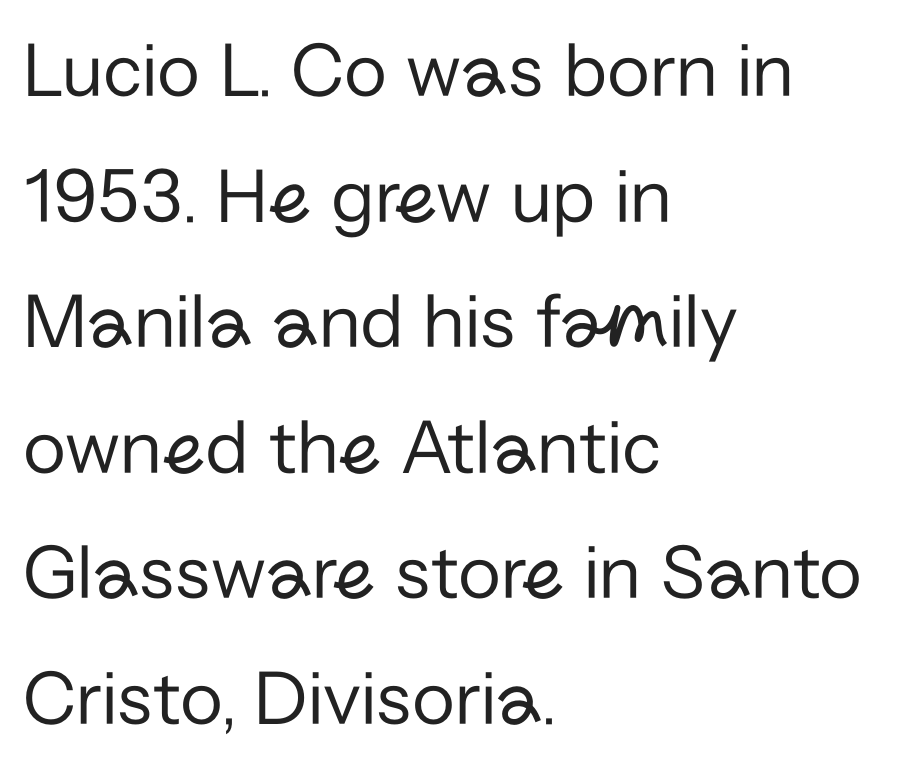
In terms of letterform style, serifs are entirely absent. The tracking reads as untouched default to a designer's eye. The cut favours lightness, reaching ordinary text weight at its darkest. Layout note: lines flush left.
